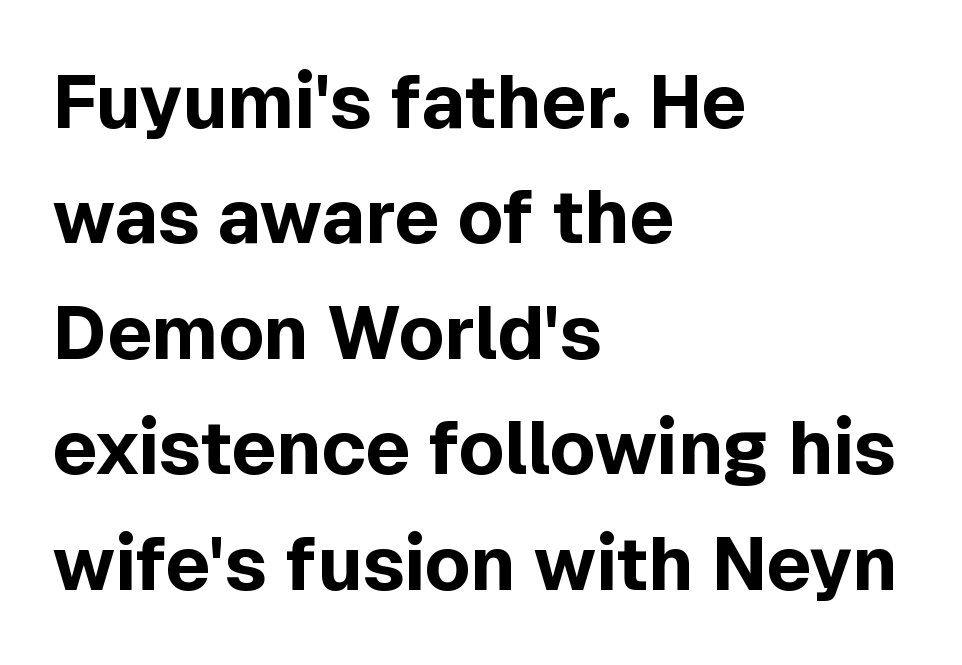
The image shows 75 px bold sans-serif type, upright; set left-aligned, normal line spacing (1.54x), normal letter spacing, not underlined; a medium x-height.
